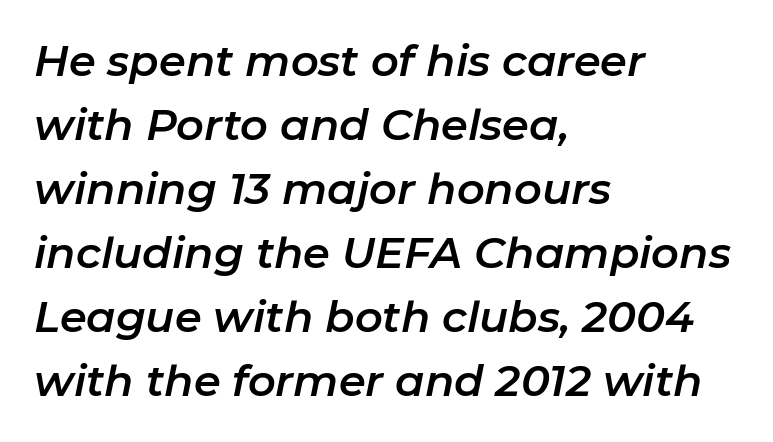
The image shows 43 px text type, italic (leaning right); set left-aligned, normal line spacing (1.49x), normal letter spacing, not underlined; low stroke contrast and a medium x-height.
